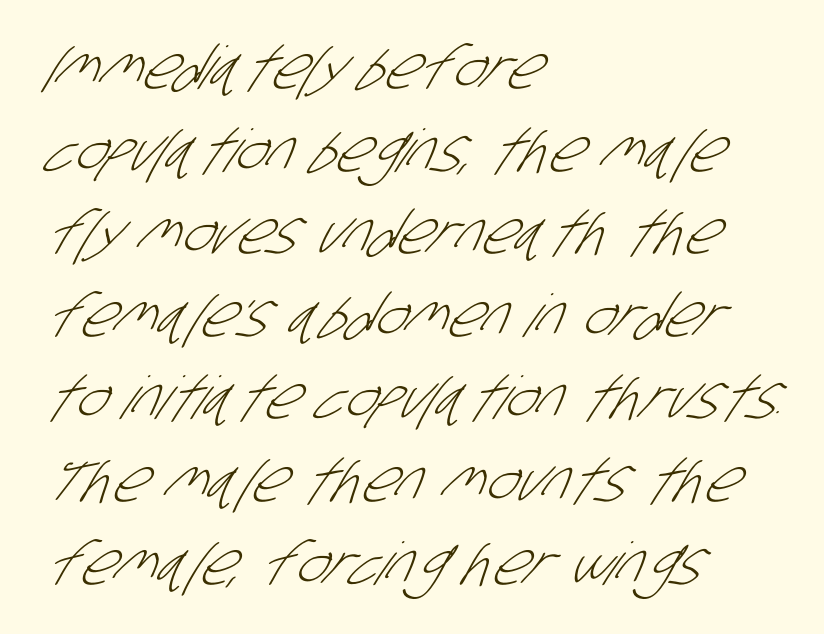
Letters have the restrained weight of plain body copy at most. Do the characters align in a grid? No, the font is proportional. Reading down the column, the eye jumps a familiar distance to each next line. This rendering uses left alignment, leaving the right contour irregular.
